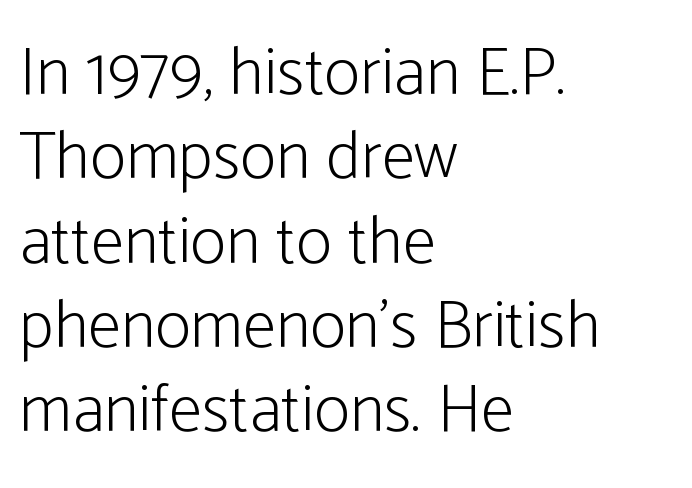
The image shows 68 px light, condensed sans-serif type, upright; set left-aligned, line spacing 1.24x, normal letter spacing, not underlined; low stroke contrast and a medium x-height.
